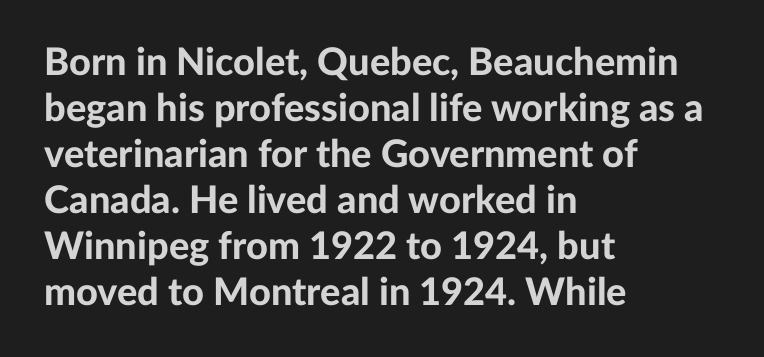
Short note: letters normally spaced. The rendering uses natural spacing where letterforms have individual widths. This sample uses an upright cut, with every glyph sitting square on the baseline. All the whitespace from short lines collects on the right.
